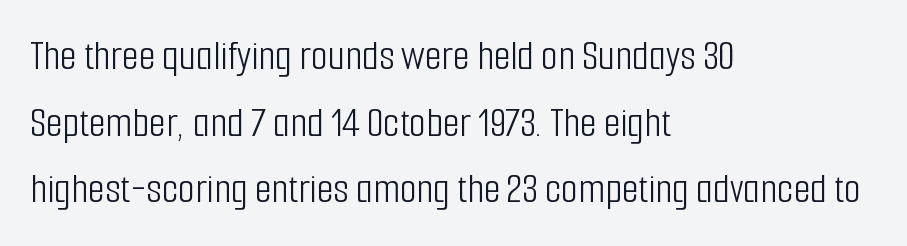
The passage shown is typeset with a sans-serif family. A normal amount of white space separates one row of letters from the next. The face used here is proportionally spaced, like ordinary book or web type. The font sits on the lighter half of the weight spectrum, regular included. Bare-footed words on every line.
